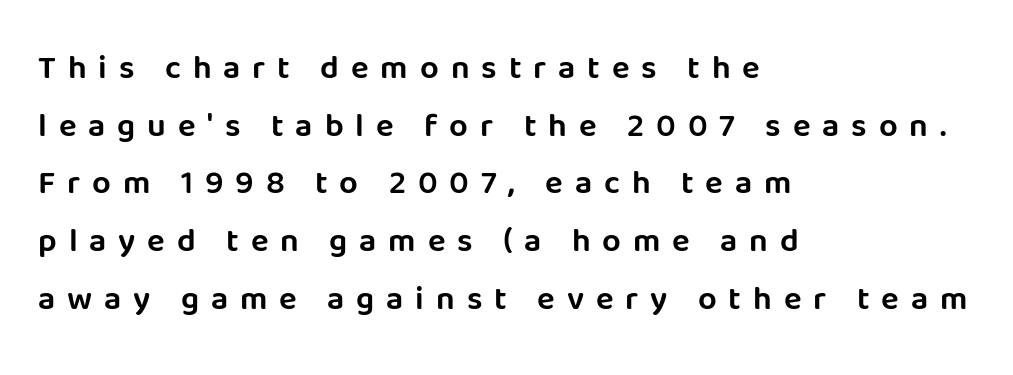
{"serif": "no", "italic": "no", "width": "normal", "stroke_contrast": "low", "x_height": "large", "monospaced": "no", "underline": "no", "align": "left", "line_spacing_ratio": 1.75, "letter_spacing": "wide", "letter_spacing_em": 0.36, "glyph_px": 33}
